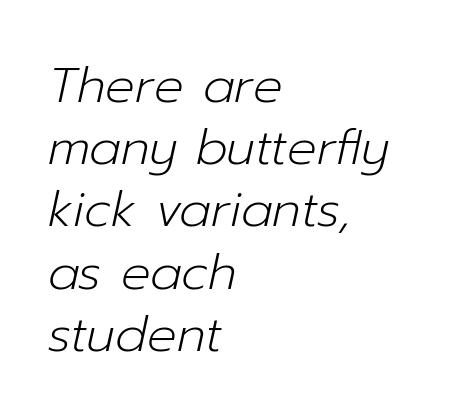
The image shows 49 px light type, italic (leaning right); set left-aligned, normal line spacing (1.27x), normal letter spacing, not underlined; low stroke contrast and a medium x-height.
